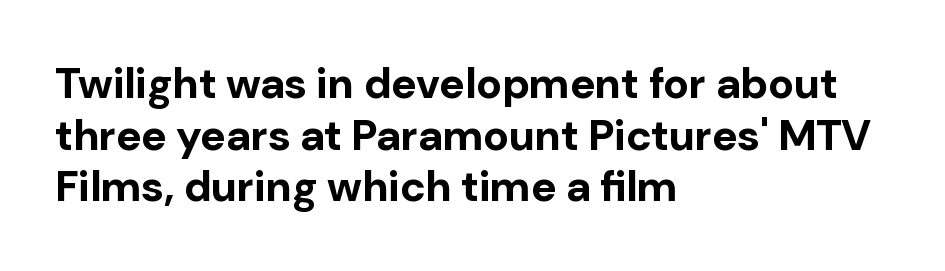
The image shows 43 px bold sans-serif type, upright; set left-aligned, line spacing 1.2x, normal letter spacing, not underlined; low stroke contrast and a medium x-height.
